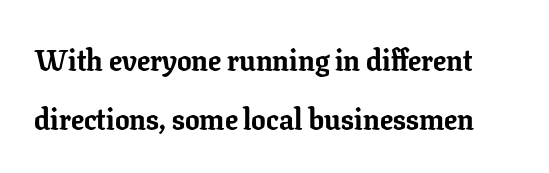
{"serif": "yes", "italic": "no", "bold": "yes", "weight": "bold", "width": "normal", "stroke_contrast": "low", "x_height": "medium", "monospaced": "no", "underline": "no", "line_spacing": "loose", "line_spacing_ratio": 2.02, "letter_spacing": "normal", "letter_spacing_em": 0.0, "glyph_px": 29}
